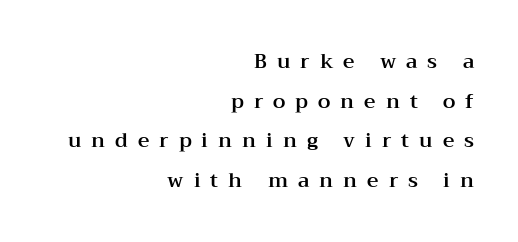
The specimen reads as upright at a glance. This rendering widens character spacing well past its baseline value. The line-height multiplier appears high, well above default. Every row of glyphs terminates at an identical x-position on the right. Words float on clear page, feet unadorned.
